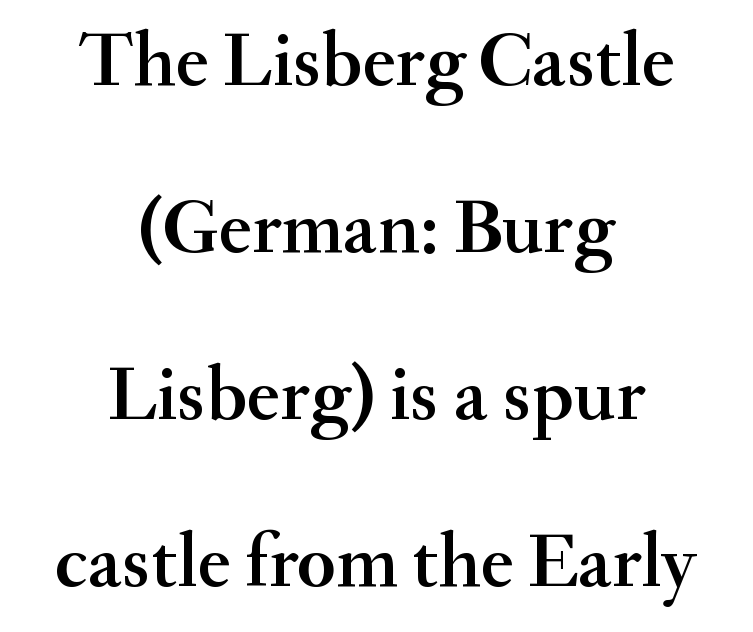
Casual observation: everything's sitting right in the middle. Rule under the text: the space is simply empty. The rendering uses natural spacing where letterforms have individual widths. Designer's note — italics off, roman on. The designer dialed line spacing up above the default. Yep, those are serifs on the letters.
